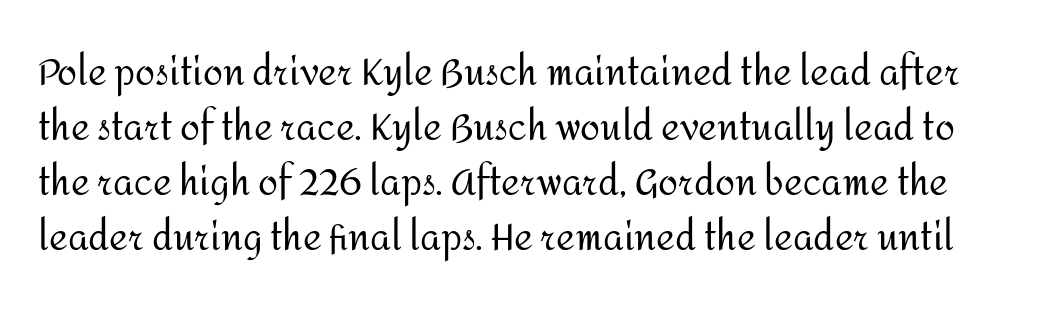
Quick note: interline space is typical. Does the lettering tilt? It doesn't — this is upright. A typesetter would call this proportional, since set widths differ per character. Heft: none added — not bold.
